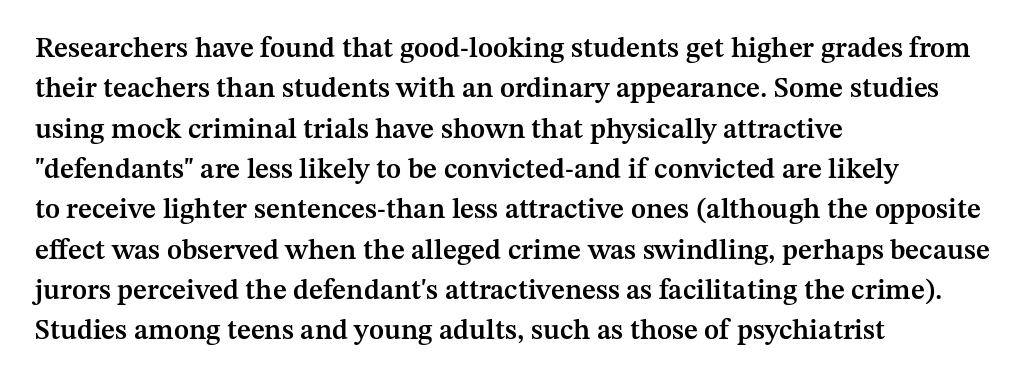
{"serif": "yes", "italic": "no", "bold": "semi", "weight": "semibold", "width": "normal", "stroke_contrast": "medium", "x_height": "medium", "monospaced": "no", "underline": "no", "align": "left", "line_spacing": "normal", "line_spacing_ratio": 1.44, "letter_spacing": "normal", "letter_spacing_em": 0.0, "glyph_px": 28}
